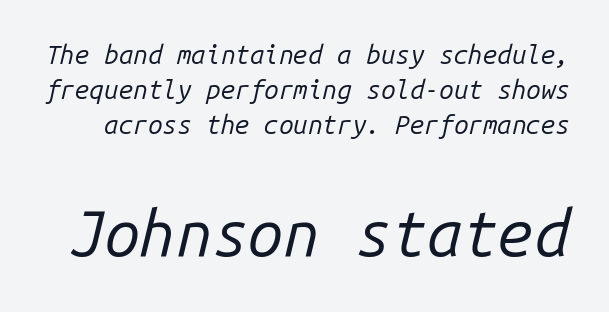
The image shows 64 px regular-weight type, italic (leaning right), monospaced; set normal line spacing (1.34x), normal letter spacing, not underlined; the second (bottom) block is 2.46x larger; low stroke contrast and a medium x-height.
